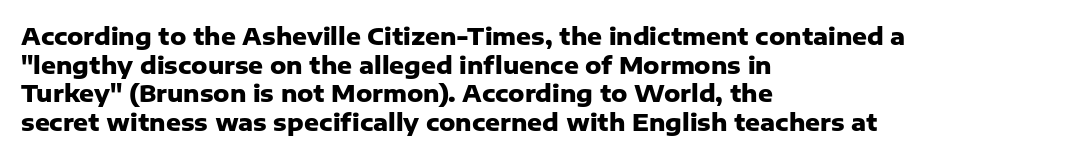
The image shows 23 px bold type, upright; set left-aligned, normal line spacing (1.25x), normal letter spacing, not underlined.
